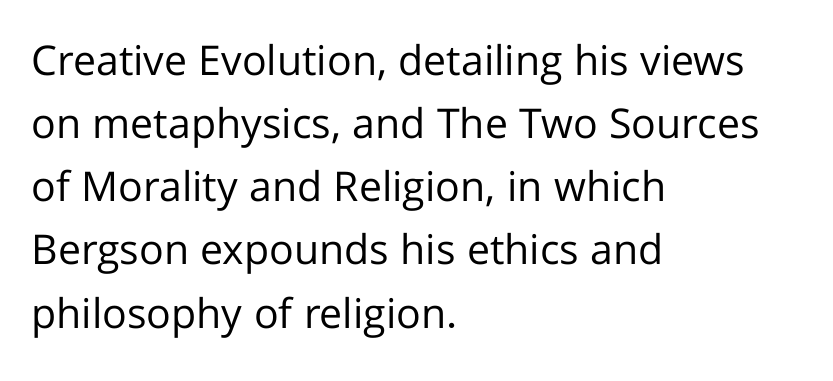
Q: Is the text bold? A: No.
Q: Is the text italic (slanted)? A: No, it is upright.
Q: Is the typeface a serif or a sans-serif typeface? A: Sans-serif.
Q: Is the text underlined? A: No.
Q: How is the paragraph aligned? A: Left-aligned.
Q: Is the spacing between letters normal or unusually wide? A: Normal.
Q: Is the spacing between lines tight, normal or loose? A: Normal.
Q: Width (condensed, normal, or wide)? A: Normal.
Q: Stroke contrast? A: Low.
Q: x-height? A: Medium.
Q: Monospaced? A: No.
